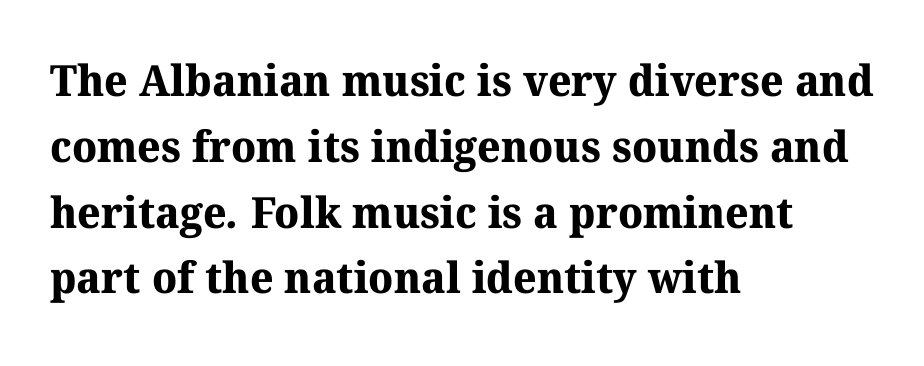
Do the characters align in a grid? No, the font is proportional. Standard letterfit; no display-style spreading of the glyphs. A bare baseline throughout the passage. Compared with a centered layout, this one pins lines to the left instead. Leading matches the norm, producing a regular column.
